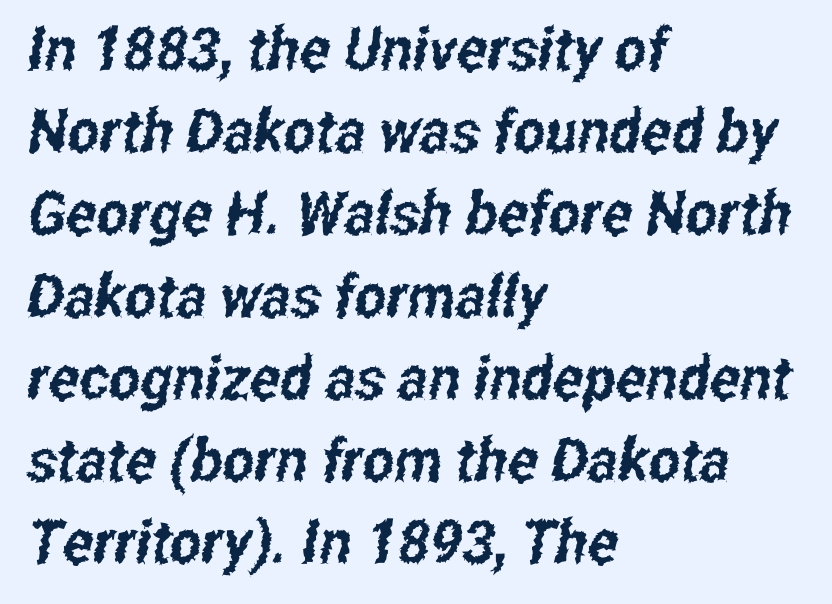
The area under the type is left untouched. The rendering uses a moderate line-height, typical for paragraphs. Tracking here is standard; glyphs follow each other at the usual distance. Here the designer chose a conventional face with non-uniform glyph widths.
